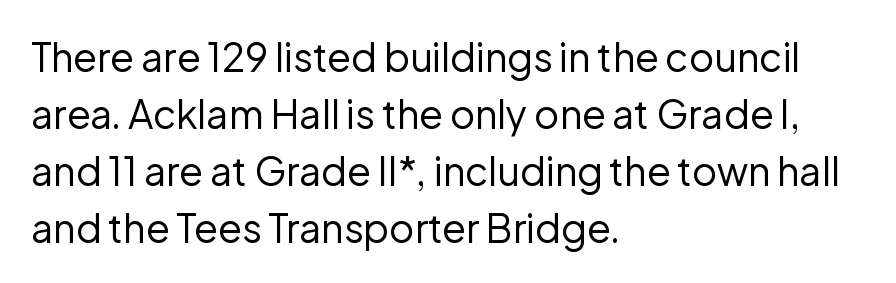
The image shows 39 px regular-weight sans-serif type, upright; set left-aligned, normal line spacing (1.46x), normal letter spacing, not underlined; low stroke contrast and a medium x-height.
